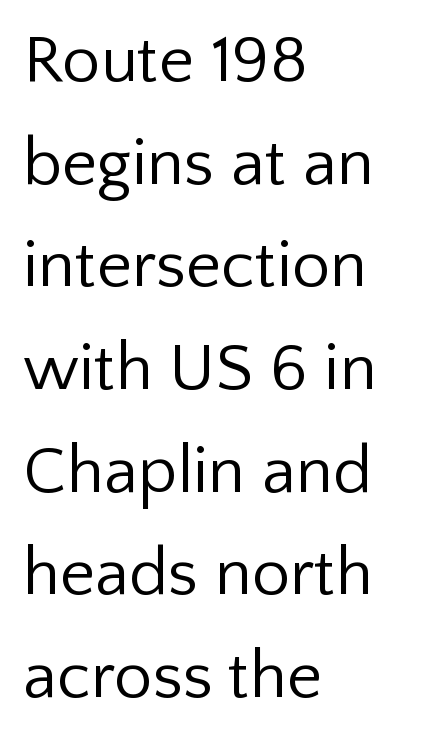
{"serif": "no", "italic": "no", "bold": "no", "weight": "regular", "width": "normal", "stroke_contrast": "low", "x_height": "medium", "monospaced": "no", "underline": "no", "align": "left", "line_spacing": "normal", "line_spacing_ratio": 1.51, "letter_spacing": "normal", "letter_spacing_em": 0.0, "glyph_px": 68}
